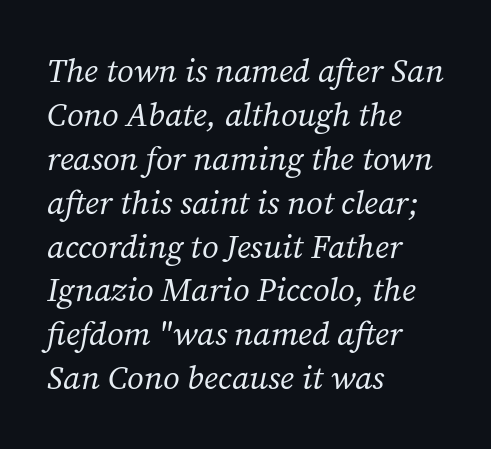
Q: Is the text bold? A: No.
Q: Is the text italic (slanted)? A: Yes, it leans right by about 12 degrees.
Q: Is the typeface a serif or a sans-serif typeface? A: Serif.
Q: Is the text underlined? A: No.
Q: How is the paragraph aligned? A: Left-aligned.
Q: Is the spacing between letters normal or unusually wide? A: Normal.
Q: Is the spacing between lines tight, normal or loose? A: Normal.
Q: Width (condensed, normal, or wide)? A: Normal.
Q: Stroke contrast? A: Medium.
Q: x-height? A: Medium.
Q: Monospaced? A: No.
